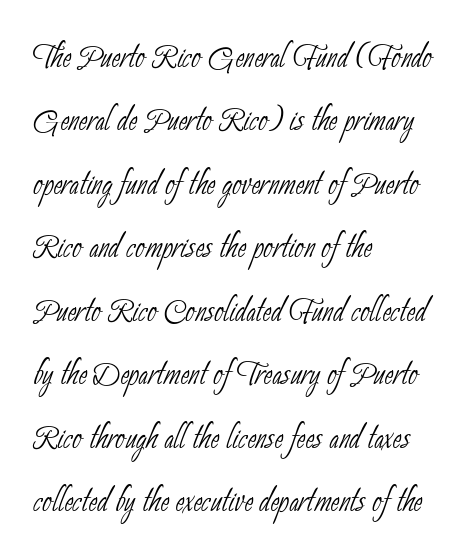
{"serif": "no", "bold": "no", "weight": "thin", "width": "condensed", "stroke_contrast": "low", "x_height": "small", "monospaced": "no", "underline": "no", "align": "left", "line_spacing": "normal", "line_spacing_ratio": 1.51, "letter_spacing": "normal", "letter_spacing_em": 0.0, "glyph_px": 42}
